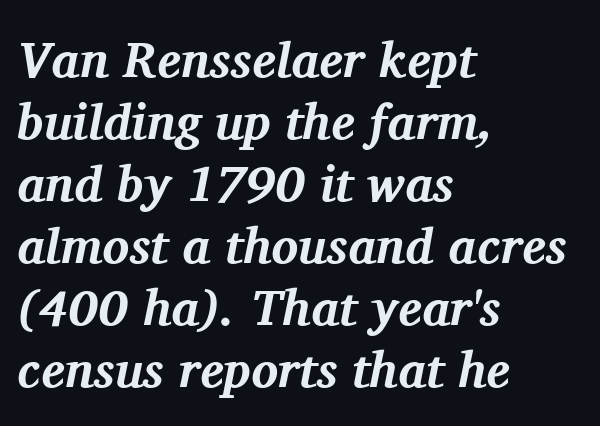
{"serif": "yes", "italic": "yes", "lean": "right", "slant_degrees": 11, "bold": "yes", "weight": "bold", "width": "normal", "stroke_contrast": "medium", "x_height": "medium", "monospaced": "no", "underline": "no", "align": "left", "line_spacing_ratio": 1.24, "letter_spacing": "normal", "letter_spacing_em": 0.0, "glyph_px": 50}
